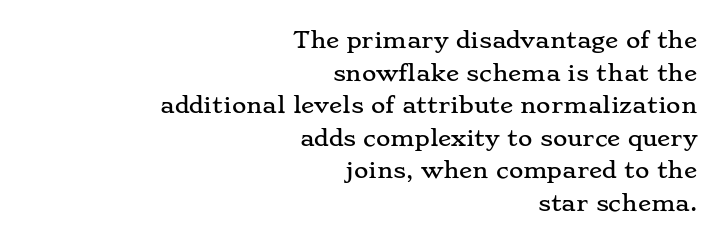
{"italic": "no", "underline": "no", "align": "right", "line_spacing": "normal", "line_spacing_ratio": 1.48, "letter_spacing": "normal", "letter_spacing_em": 0.0, "glyph_px": 22}
